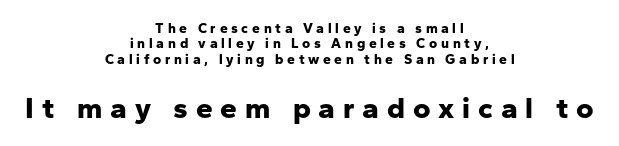
{"serif": "no", "italic": "no", "bold": "yes", "weight": "bold", "width": "normal", "stroke_contrast": "low", "x_height": "medium", "monospaced": "no", "underline": "no", "align": "center", "line_spacing": "tight", "line_spacing_ratio": 1.09, "letter_spacing": "wide", "letter_spacing_em": 0.26, "larger_block": "second", "size_ratio": 2.14, "glyph_px": 30}
